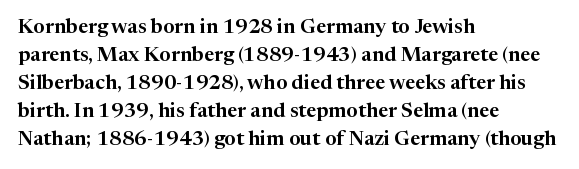
Ordinary non-slanted type is in use. Type without underlining. A typesetter would call this zero additional tracking. Horizontally, the lines are justified to the leading edge only. Honestly, the row spacing looks completely unremarkable.
